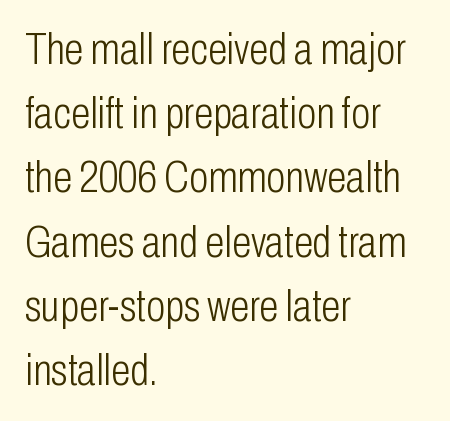
{"serif": "no", "italic": "no", "bold": "no", "weight": "light", "width": "condensed", "stroke_contrast": "low", "x_height": "medium", "monospaced": "no", "underline": "no", "align": "left", "line_spacing": "normal", "line_spacing_ratio": 1.46, "letter_spacing": "normal", "letter_spacing_em": 0.0, "glyph_px": 44}
